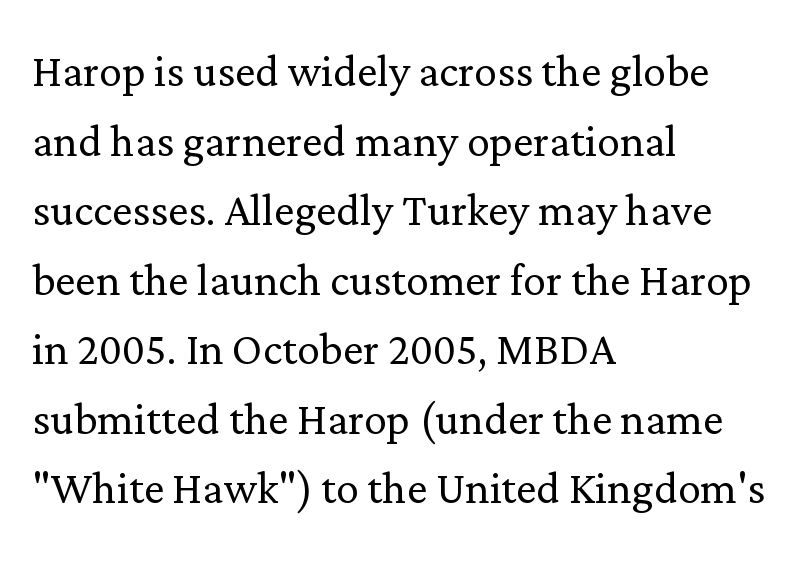
{"serif": "yes", "italic": "no", "bold": "no", "weight": "light", "width": "normal", "stroke_contrast": "low", "x_height": "medium", "monospaced": "no", "underline": "no", "align": "left", "line_spacing_ratio": 1.22, "letter_spacing": "normal", "letter_spacing_em": 0.0, "glyph_px": 57}
